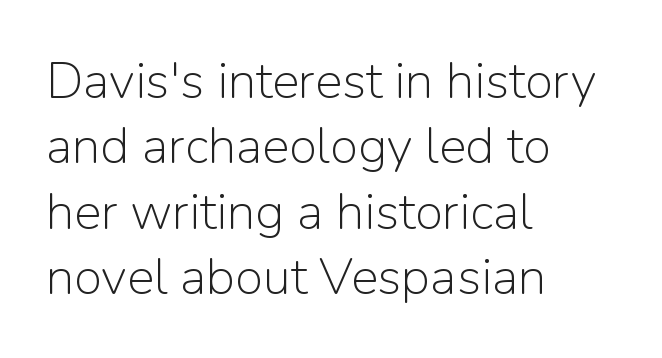
You could not count columns in this text — the font is proportionally spaced. A bare baseline throughout the passage. Think standard paragraph weight, or any step lighter than that. Tracking here is standard; glyphs follow each other at the usual distance. Rows of type keep a routine distance in the vertical direction.
